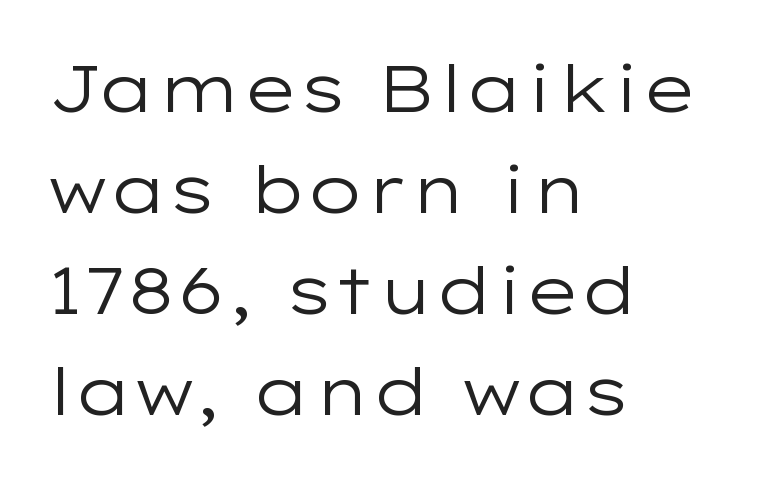
Q: Is the text bold? A: No.
Q: Is the text italic (slanted)? A: No, it is upright.
Q: Is the typeface a serif or a sans-serif typeface? A: Sans-serif.
Q: Is the text underlined? A: No.
Q: How is the paragraph aligned? A: Left-aligned.
Q: Is the spacing between letters normal or unusually wide? A: Normal.
Q: Is the spacing between lines tight, normal or loose? A: Normal.
Q: Width (condensed, normal, or wide)? A: Wide.
Q: Stroke contrast? A: Low.
Q: x-height? A: Medium.
Q: Monospaced? A: No.
